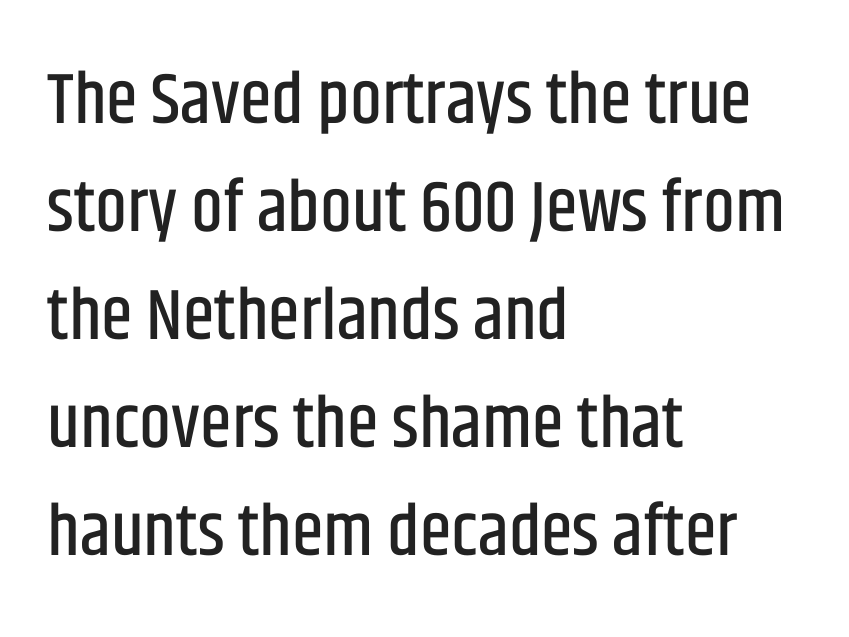
Honestly, the letter spacing is just normal — you wouldn't notice it. Spacing verdict: proportional, widths tailored to each character. Font category for this specimen: sans-serif. Students, observe: this is what conventionally led text looks like.
